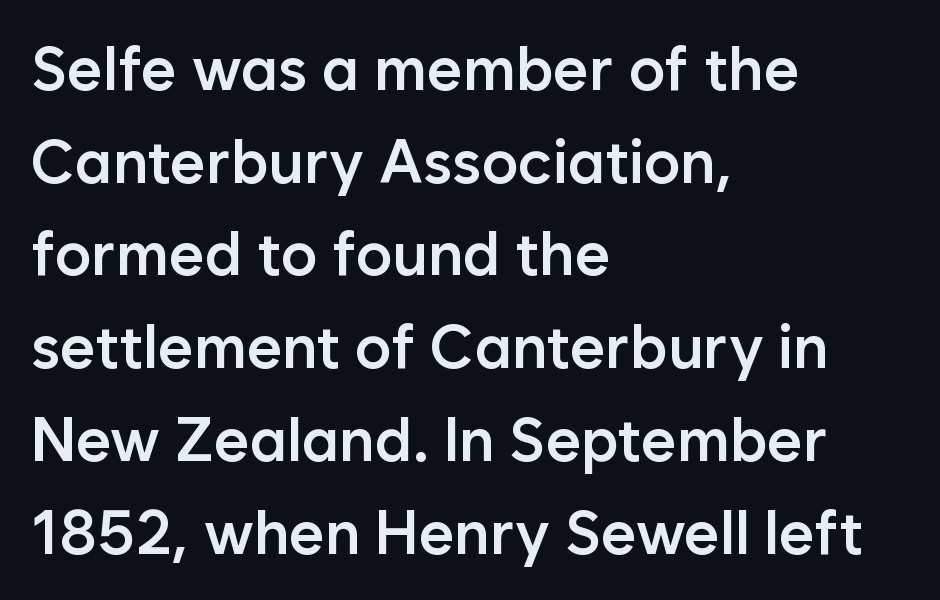
{"serif": "no", "italic": "no", "bold": "semi", "weight": "semibold", "width": "normal", "stroke_contrast": "low", "x_height": "medium", "monospaced": "no", "underline": "no", "align": "left", "line_spacing": "normal", "line_spacing_ratio": 1.52, "letter_spacing": "normal", "letter_spacing_em": 0.0, "glyph_px": 61}
